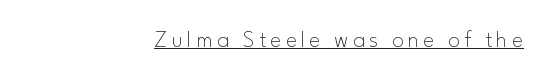
The image shows 24 px text type, upright; set right-aligned, underlined.
